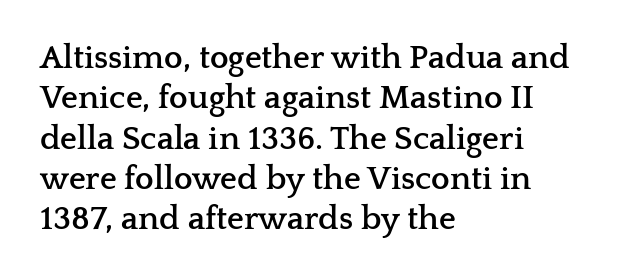
Q: Is the text bold? A: Yes.
Q: Is the text italic (slanted)? A: No, it is upright.
Q: Is the typeface a serif or a sans-serif typeface? A: Serif.
Q: Is the text underlined? A: No.
Q: How is the paragraph aligned? A: Left-aligned.
Q: Is the spacing between letters normal or unusually wide? A: Normal.
Q: Width (condensed, normal, or wide)? A: Wide.
Q: Stroke contrast? A: Low.
Q: x-height? A: Medium.
Q: Monospaced? A: No.
